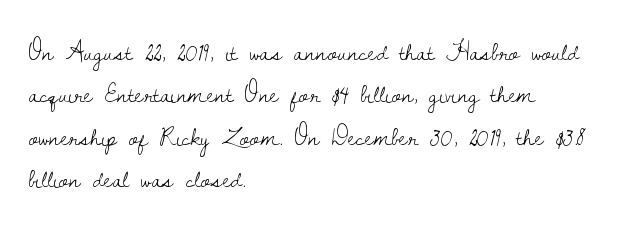
The image shows 27 px text type; set left-aligned, normal line spacing (1.57x), normal letter spacing, not underlined.
